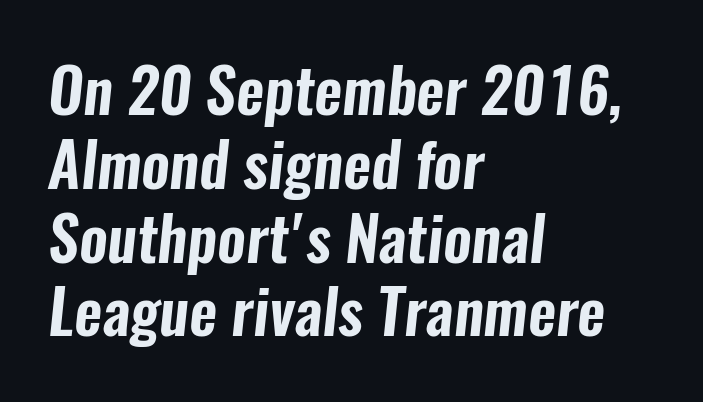
Where is the straight margin? On the left. Honestly, the letter spacing is just normal — you wouldn't notice it. Here the designer chose a conventional face with non-uniform glyph widths. No word sits above an underline. The font family rendered here belongs to the sans-serif group.
